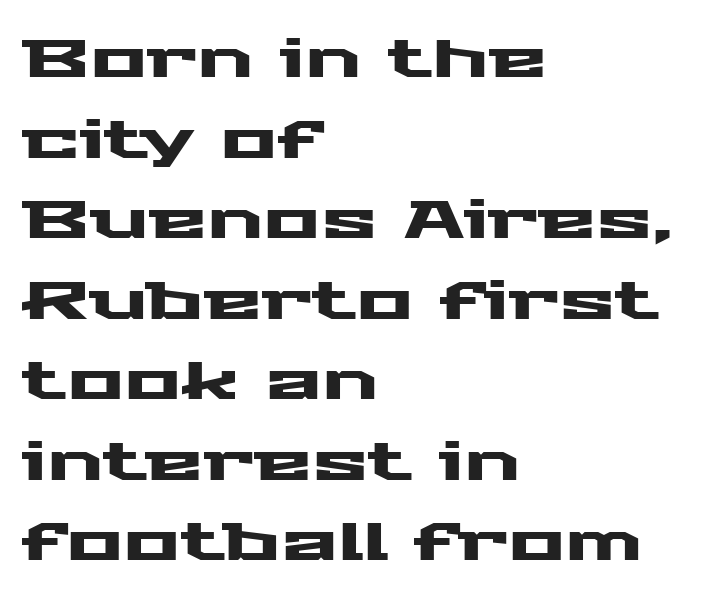
Q: Is the text italic (slanted)? A: No, it is upright.
Q: Is the typeface a serif or a sans-serif typeface? A: Sans-serif.
Q: Is the text underlined? A: No.
Q: How is the paragraph aligned? A: Left-aligned.
Q: Is the spacing between letters normal or unusually wide? A: Normal.
Q: Is the spacing between lines tight, normal or loose? A: Normal.
Q: Width (condensed, normal, or wide)? A: Wide.
Q: Stroke contrast? A: Medium.
Q: x-height? A: Medium.
Q: Monospaced? A: No.
